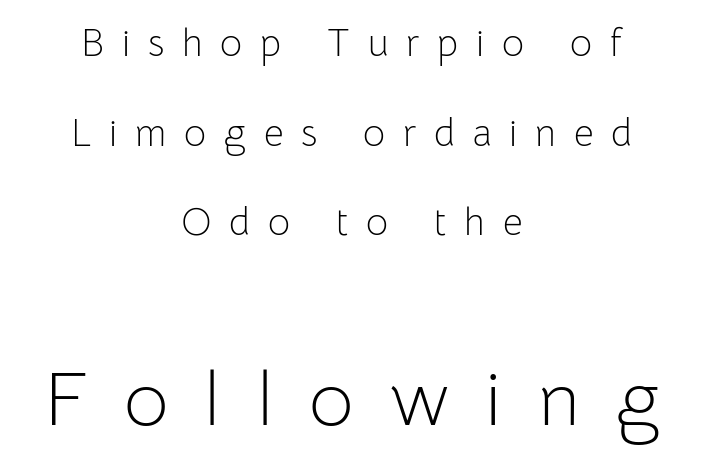
Q: Is the text bold? A: No.
Q: Is the text italic (slanted)? A: No, it is upright.
Q: Is the typeface a serif or a sans-serif typeface? A: Sans-serif.
Q: Is the text underlined? A: No.
Q: How is the paragraph aligned? A: Centered.
Q: Is the spacing between letters normal or unusually wide? A: Unusually wide.
Q: Is the spacing between lines tight, normal or loose? A: Loose.
Q: Which block of text is set in a larger size, the first (top) or the second (bottom)? A: The second (bottom) one.
Q: Width (condensed, normal, or wide)? A: Normal.
Q: Stroke contrast? A: Low.
Q: x-height? A: Medium.
Q: Monospaced? A: No.
